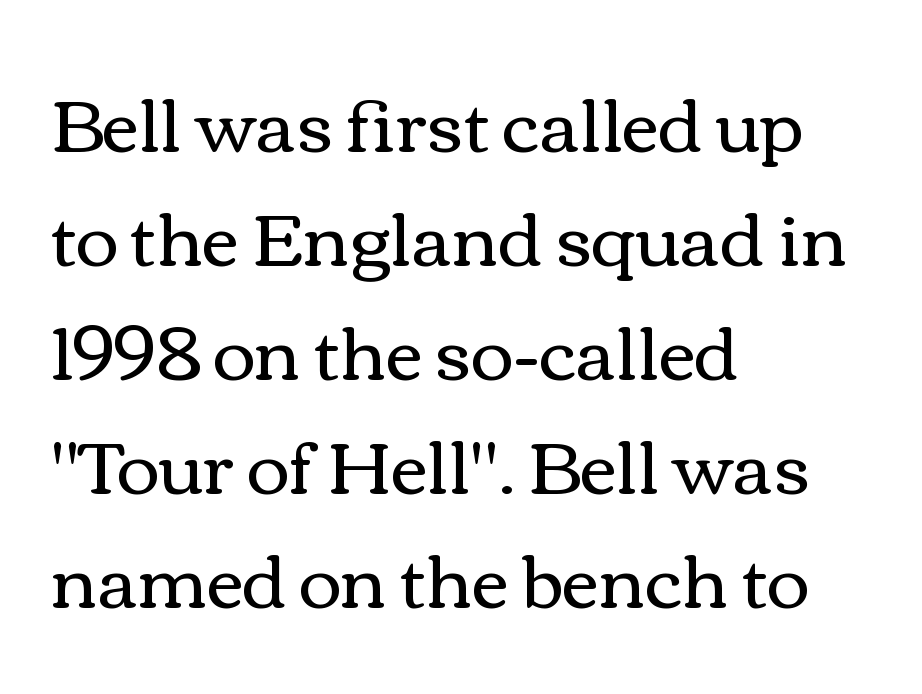
The image shows 73 px regular-weight, wide type, upright; set left-aligned, normal line spacing (1.56x), normal letter spacing, not underlined; a medium x-height.
